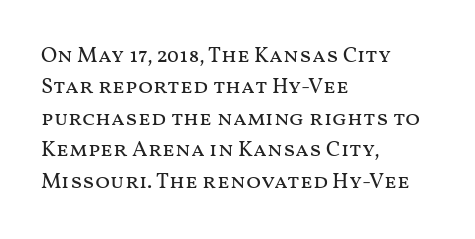
The image shows 22 px text type, upright; set left-aligned, normal line spacing (1.43x), normal letter spacing, not underlined.
